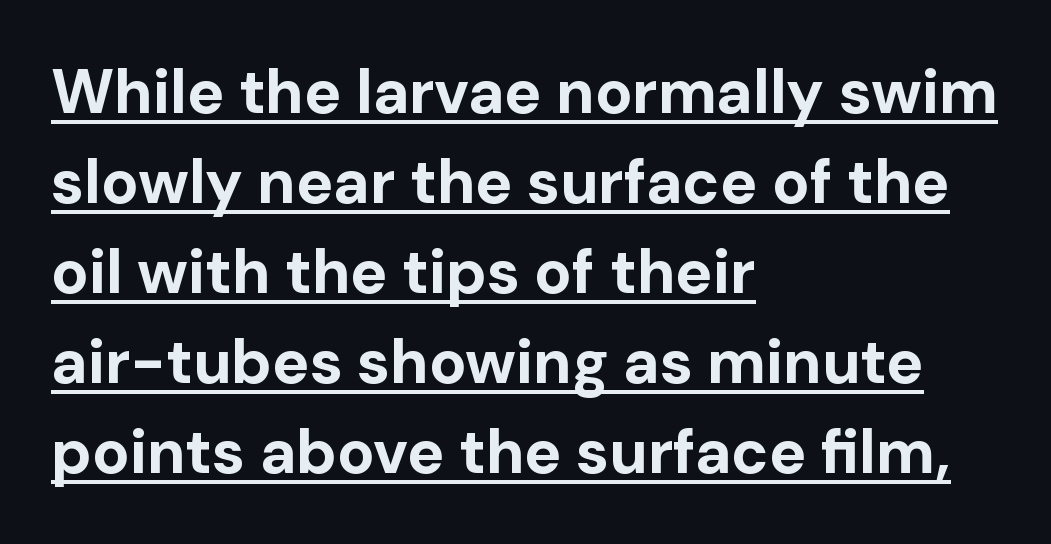
The image shows 62 px bold sans-serif type, upright; set left-aligned, normal line spacing (1.45x), normal letter spacing, underlined; low stroke contrast and a medium x-height.
